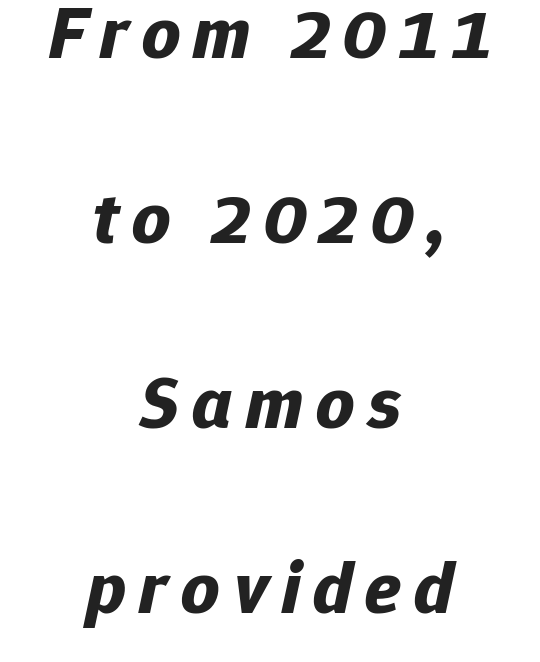
The image shows 74 px bold type, italic (leaning right); set centered, loose line spacing (2.5x), not underlined; low stroke contrast and a medium x-height.
